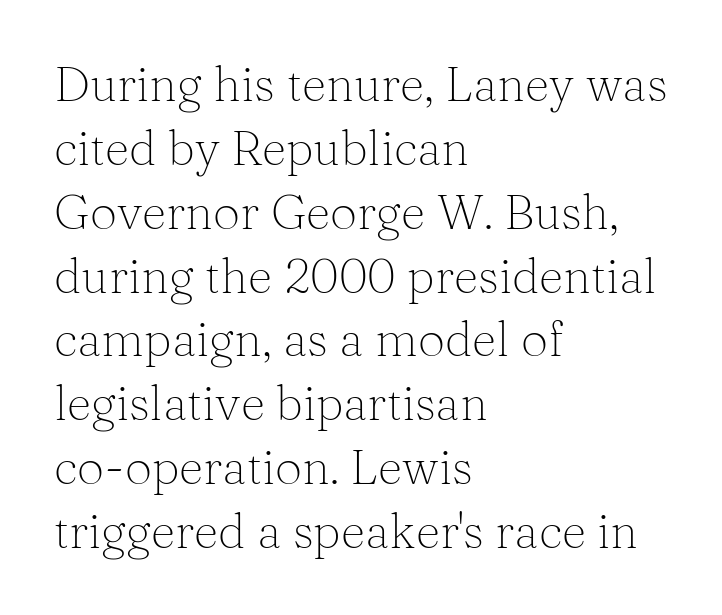
The image shows 48 px light serif type, upright; set left-aligned, normal line spacing (1.33x), normal letter spacing, not underlined; medium stroke contrast and a medium x-height.
